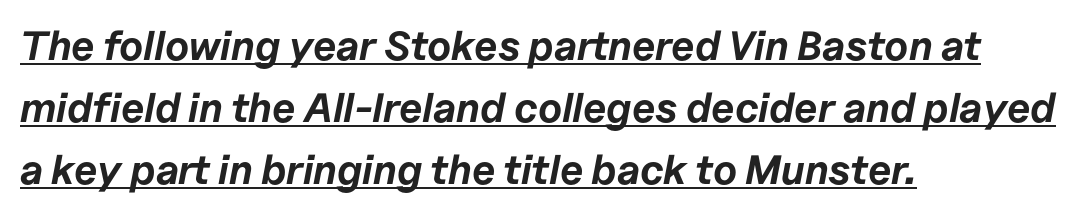
{"italic": "yes", "lean": "right", "slant_degrees": 11, "bold": "yes", "weight": "bold", "width": "normal", "stroke_contrast": "low", "x_height": "medium", "monospaced": "no", "underline": "yes", "align": "left", "line_spacing": "normal", "line_spacing_ratio": 1.51, "letter_spacing": "normal", "letter_spacing_em": 0.0, "glyph_px": 41}
